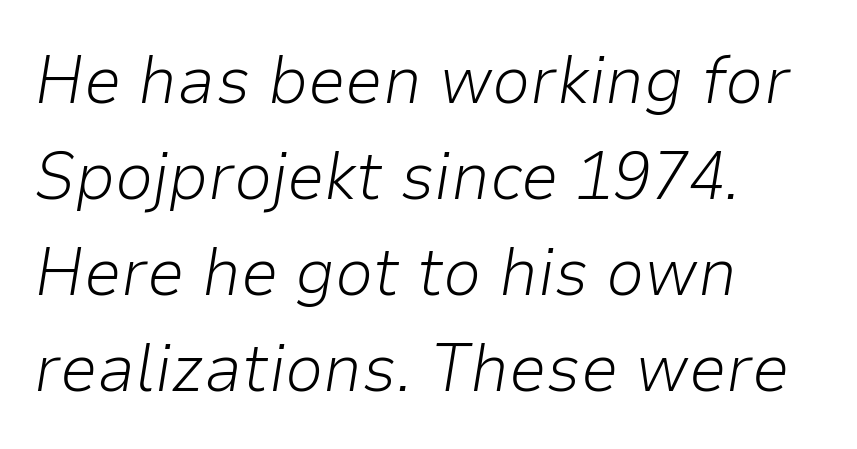
The image shows 68 px light type, italic (leaning right); set left-aligned, normal line spacing (1.41x), normal letter spacing, not underlined; low stroke contrast and a medium x-height.
